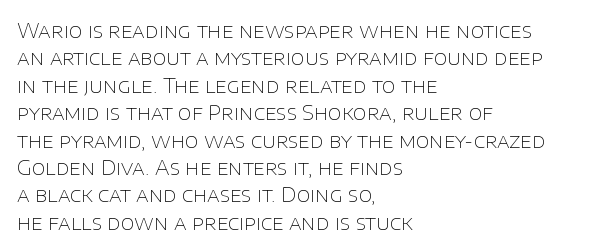
Caption: standard tracking, unaltered. Alignment: flush left. Line spacing here is normal. Weight: not bold — regular or lighter.
